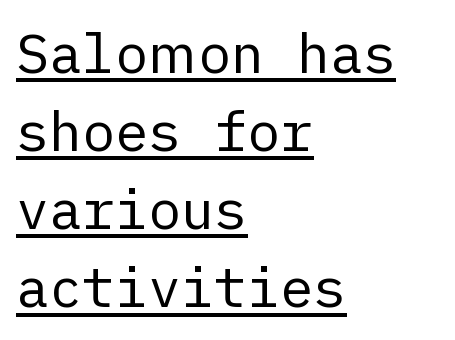
The image shows 55 px regular-weight sans-serif type, upright; set left-aligned, normal line spacing (1.42x), normal letter spacing, underlined; low stroke contrast and a medium x-height.
